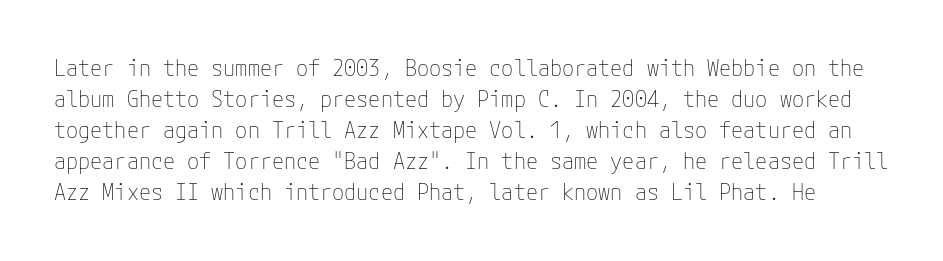
The image shows 22 px text type, upright; set normal line spacing (1.41x), normal letter spacing, not underlined.
